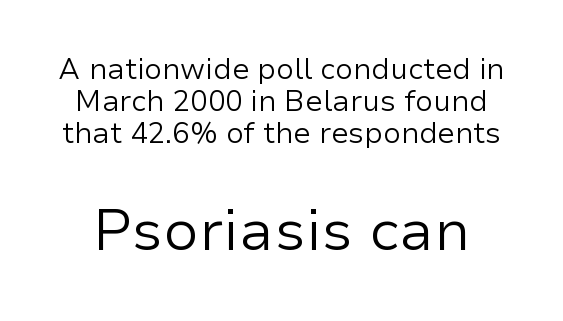
{"serif": "no", "italic": "no", "bold": "no", "weight": "regular", "width": "normal", "stroke_contrast": "low", "x_height": "medium", "monospaced": "no", "underline": "no", "line_spacing": "tight", "line_spacing_ratio": 1.1, "letter_spacing": "normal", "letter_spacing_em": 0.0, "larger_block": "second", "size_ratio": 2.0, "glyph_px": 58}
